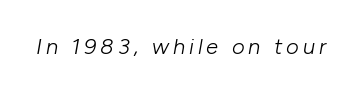
The image shows 22 px text type, italic (leaning right); set not underlined.
